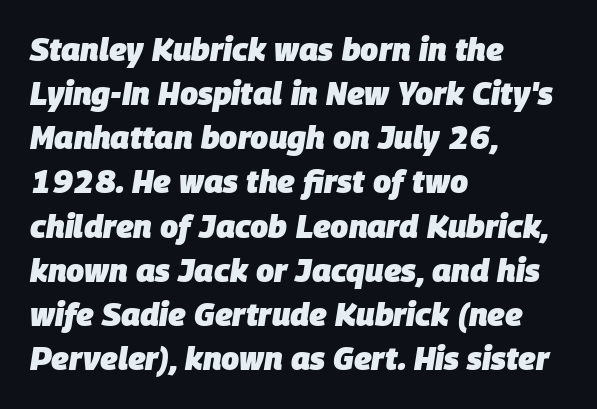
The image shows 32 px heavy type, italic (leaning right); set left-aligned, normal line spacing (1.38x), normal letter spacing, not underlined; low stroke contrast and a large x-height.
